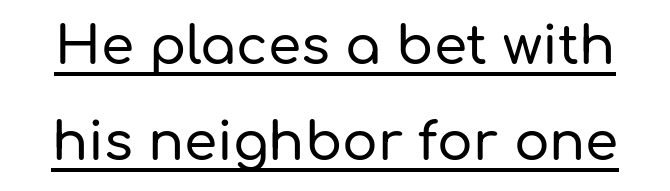
A typesetter would call this proportional, since set widths differ per character. Serif or sans? Sans — the stroke terminals are bare. This sample carries an underscore along the baseline area. The rendering keeps characters at their native spacing. This is roman type, the default non-slanted kind.
